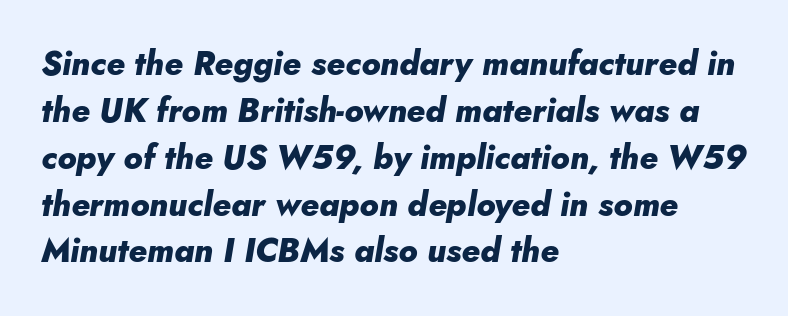
The image shows 33 px heavy type, italic (leaning right); set left-aligned, normal line spacing (1.42x), normal letter spacing, not underlined; low stroke contrast and a small x-height.
